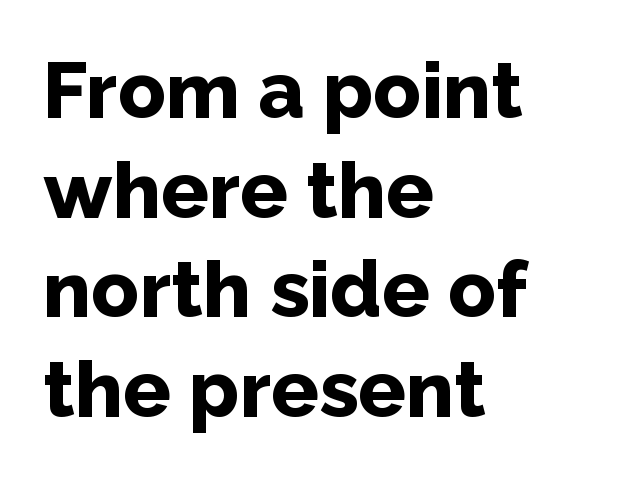
Q: Is the text bold? A: Yes.
Q: Is the text italic (slanted)? A: No, it is upright.
Q: Is the typeface a serif or a sans-serif typeface? A: Sans-serif.
Q: Is the text underlined? A: No.
Q: How is the paragraph aligned? A: Left-aligned.
Q: Is the spacing between letters normal or unusually wide? A: Normal.
Q: Is the spacing between lines tight, normal or loose? A: Normal.
Q: Width (condensed, normal, or wide)? A: Normal.
Q: Stroke contrast? A: Low.
Q: x-height? A: Medium.
Q: Monospaced? A: No.
